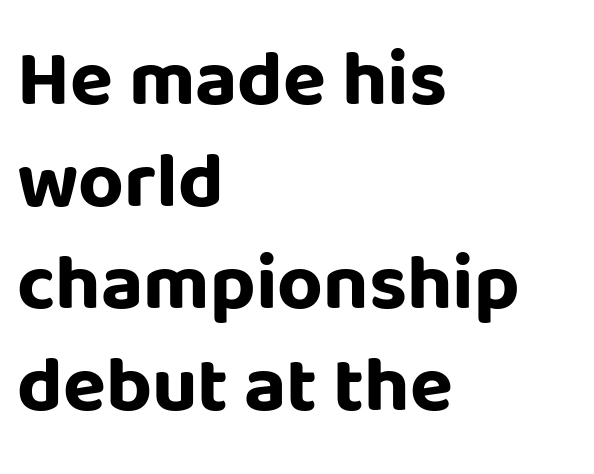
{"serif": "no", "italic": "no", "bold": "yes", "weight": "bold", "width": "normal", "stroke_contrast": "low", "x_height": "large", "monospaced": "no", "underline": "no", "align": "left", "line_spacing": "normal", "line_spacing_ratio": 1.29, "letter_spacing": "normal", "letter_spacing_em": 0.0, "glyph_px": 79}
